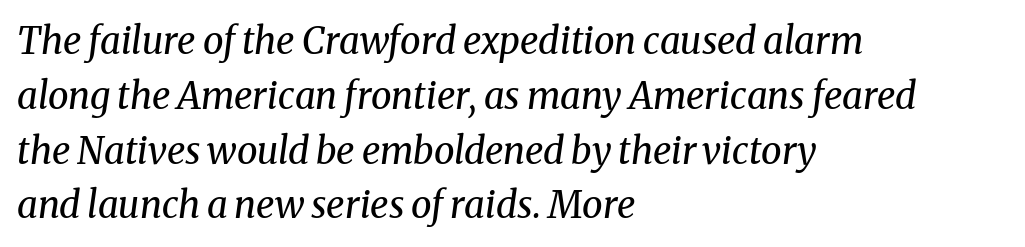
Q: Is the text bold? A: No.
Q: Is the text italic (slanted)? A: Yes, it leans right by about 8 degrees.
Q: Is the typeface a serif or a sans-serif typeface? A: Serif.
Q: Is the text underlined? A: No.
Q: How is the paragraph aligned? A: Left-aligned.
Q: Is the spacing between letters normal or unusually wide? A: Normal.
Q: Is the spacing between lines tight, normal or loose? A: Normal.
Q: Width (condensed, normal, or wide)? A: Normal.
Q: Stroke contrast? A: Medium.
Q: x-height? A: Medium.
Q: Monospaced? A: No.
